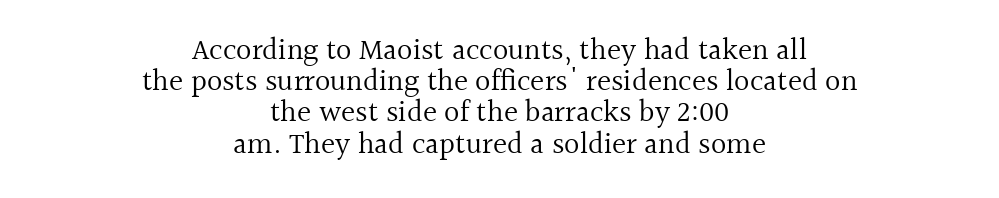
Q: Is the text bold? A: No.
Q: Is the text italic (slanted)? A: No, it is upright.
Q: Is the typeface a serif or a sans-serif typeface? A: Serif.
Q: Is the text underlined? A: No.
Q: How is the paragraph aligned? A: Centered.
Q: Is the spacing between letters normal or unusually wide? A: Normal.
Q: Is the spacing between lines tight, normal or loose? A: Tight.
Q: Width (condensed, normal, or wide)? A: Normal.
Q: x-height? A: Medium.
Q: Monospaced? A: No.
